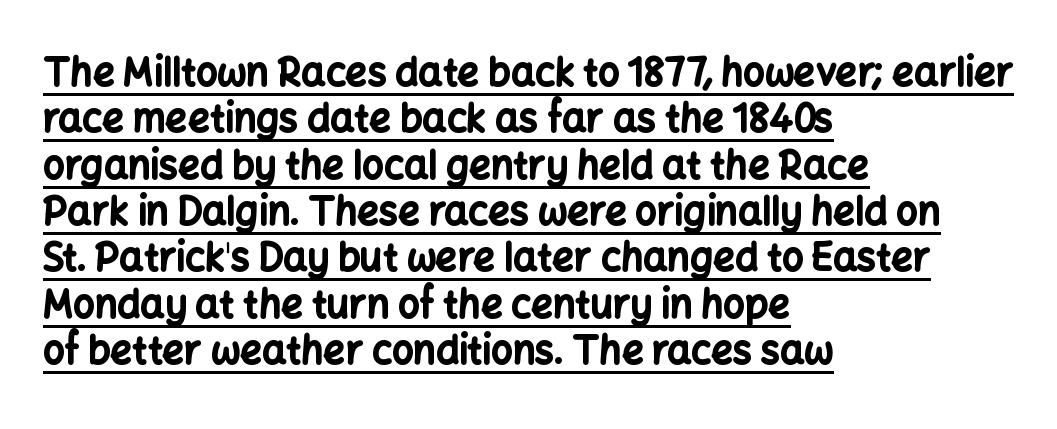
{"serif": "no", "italic": "no", "bold": "yes", "weight": "bold", "width": "normal", "stroke_contrast": "low", "x_height": "medium", "monospaced": "no", "underline": "yes", "align": "left", "line_spacing_ratio": 1.22, "letter_spacing": "normal", "letter_spacing_em": 0.0, "glyph_px": 38}
